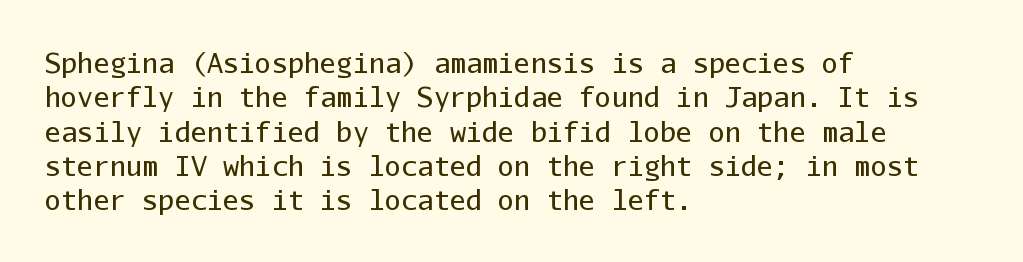
Q: Is the text bold? A: No.
Q: Is the text italic (slanted)? A: No, it is upright.
Q: Is the text underlined? A: No.
Q: How is the paragraph aligned? A: Left-aligned.
Q: Is the spacing between letters normal or unusually wide? A: Normal.
Q: Is the spacing between lines tight, normal or loose? A: Normal.
